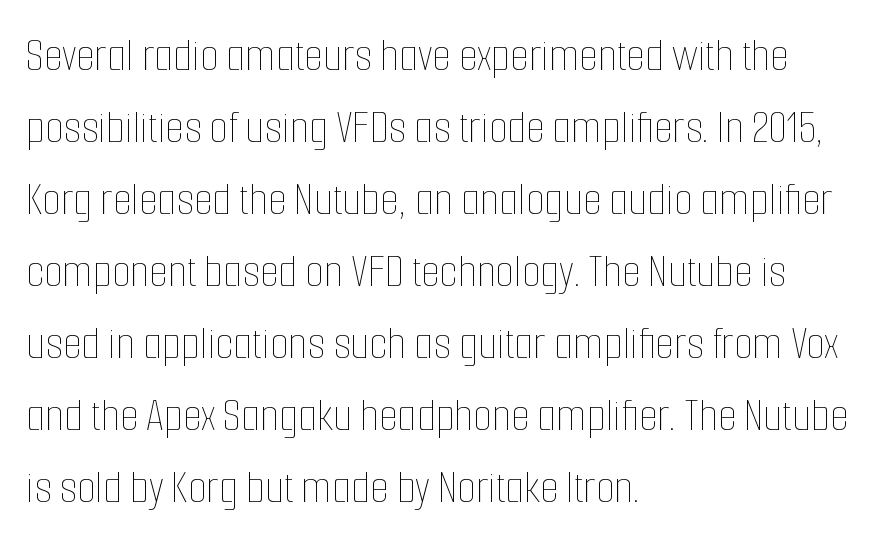
{"italic": "no", "bold": "no", "weight": "thin", "width": "condensed", "stroke_contrast": "low", "x_height": "medium", "monospaced": "no", "underline": "no", "align": "left", "line_spacing": "normal", "line_spacing_ratio": 1.5, "letter_spacing": "normal", "letter_spacing_em": 0.0, "glyph_px": 48}
